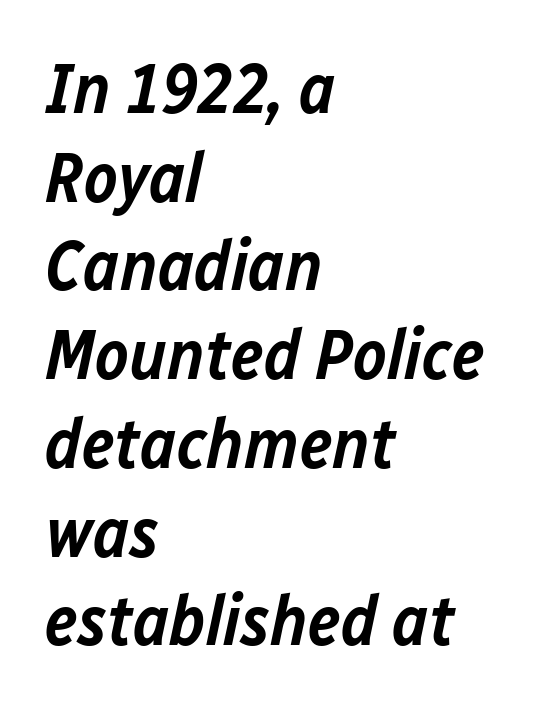
Summary of vertical rhythm: regular, with standard interline spacing. Looks like regular typesetting: each glyph gets only the width it needs. The passage shown leans; its letterforms are oblique. Bold? Not quite — semibold, heavier than regular but stopping short. Each line starts at the same left margin while the right side varies.
